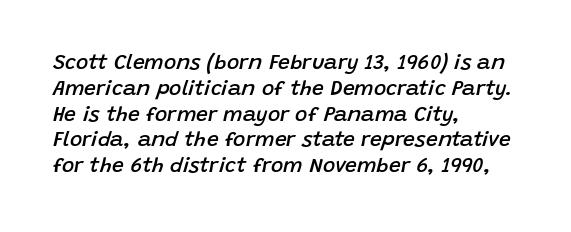
Q: Is the text bold? A: Semi-bold.
Q: Is the text italic (slanted)? A: Yes, it leans right by about 15 degrees.
Q: Is the text underlined? A: No.
Q: How is the paragraph aligned? A: Left-aligned.
Q: Is the spacing between letters normal or unusually wide? A: Normal.
